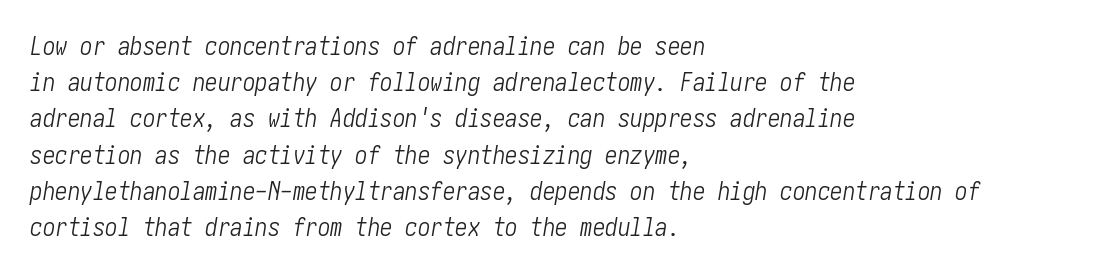
{"italic": "yes", "lean": "right", "slant_degrees": 10, "bold": "no", "underline": "no", "align": "left", "line_spacing": "normal", "line_spacing_ratio": 1.45, "letter_spacing": "normal", "letter_spacing_em": 0.0, "glyph_px": 25}
